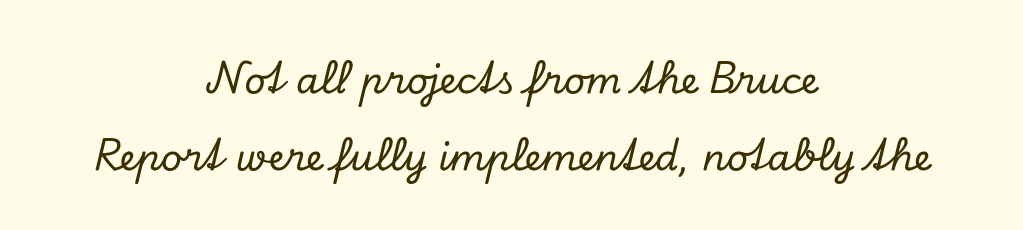
Q: Is the text italic (slanted)? A: Yes, it leans right by about 13 degrees.
Q: Is the typeface a serif or a sans-serif typeface? A: Serif.
Q: Is the text underlined? A: No.
Q: How is the paragraph aligned? A: Centered.
Q: Is the spacing between letters normal or unusually wide? A: Normal.
Q: Is the spacing between lines tight, normal or loose? A: Loose.
Q: Width (condensed, normal, or wide)? A: Normal.
Q: Stroke contrast? A: Low.
Q: x-height? A: Small.
Q: Monospaced? A: No.
